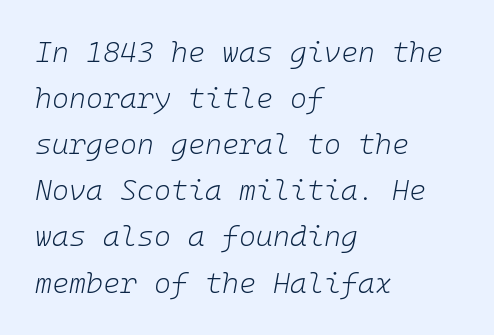
This rendering leaves character spacing at its baseline value. The paragraph shown leans on its left margin. These lines were composed using italics. Any mark beneath the type? The region is blank. A typesetter would call this monospace, since all characters share one set width.
